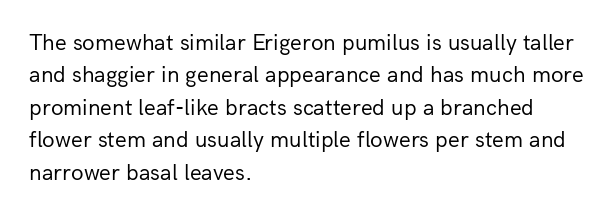
The image shows 23 px text type, upright; set left-aligned, normal line spacing (1.41x), normal letter spacing, not underlined.
